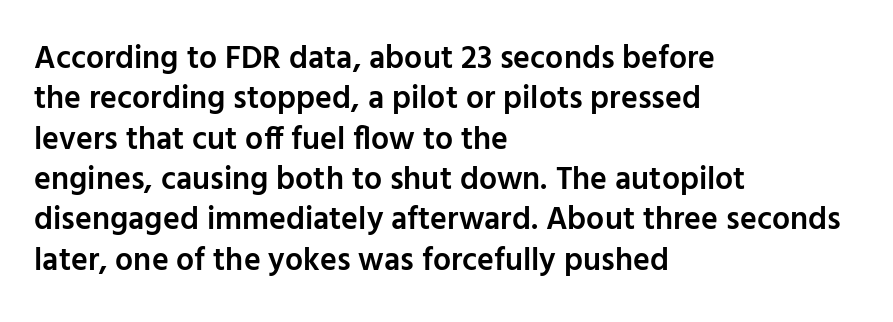
Q: Is the text bold? A: Semi-bold.
Q: Is the text italic (slanted)? A: No, it is upright.
Q: Is the typeface a serif or a sans-serif typeface? A: Sans-serif.
Q: Is the text underlined? A: No.
Q: How is the paragraph aligned? A: Left-aligned.
Q: Is the spacing between letters normal or unusually wide? A: Normal.
Q: Is the spacing between lines tight, normal or loose? A: Normal.
Q: Width (condensed, normal, or wide)? A: Normal.
Q: Stroke contrast? A: Low.
Q: x-height? A: Medium.
Q: Monospaced? A: No.
